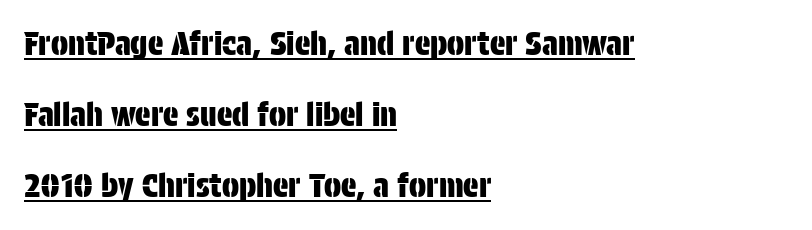
The image shows 32 px condensed sans-serif type, upright; set left-aligned, loose line spacing (2.22x), normal letter spacing, underlined; low stroke contrast and a large x-height.
